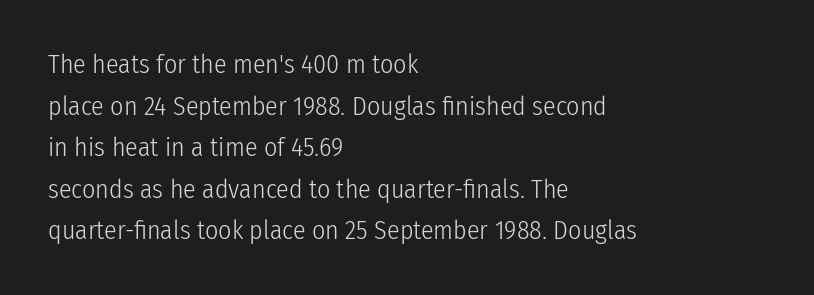
The image shows 26 px text type, upright; set left-aligned, normal line spacing (1.6x), normal letter spacing, not underlined.
